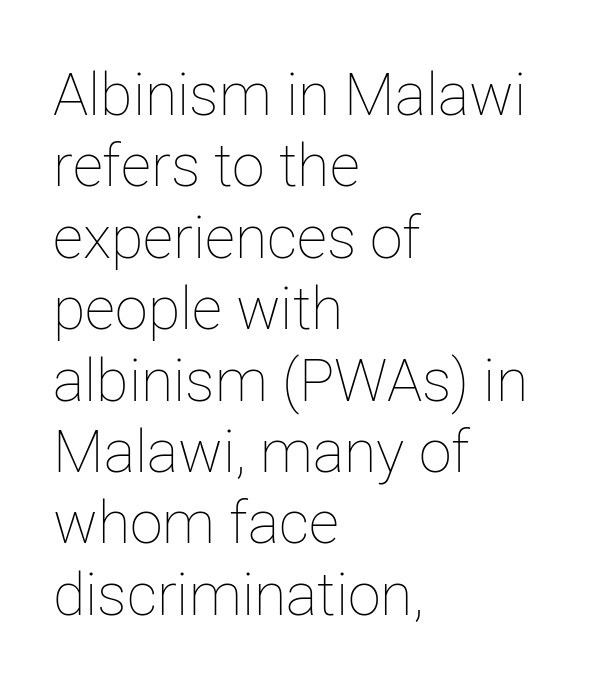
Q: Is the text bold? A: No.
Q: Is the text italic (slanted)? A: No, it is upright.
Q: Is the text underlined? A: No.
Q: How is the paragraph aligned? A: Left-aligned.
Q: Is the spacing between letters normal or unusually wide? A: Normal.
Q: Width (condensed, normal, or wide)? A: Normal.
Q: Stroke contrast? A: Low.
Q: x-height? A: Medium.
Q: Monospaced? A: No.
